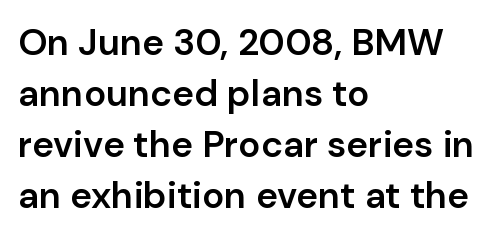
Q: Is the text bold? A: Semi-bold.
Q: Is the text italic (slanted)? A: No, it is upright.
Q: Is the typeface a serif or a sans-serif typeface? A: Sans-serif.
Q: Is the text underlined? A: No.
Q: How is the paragraph aligned? A: Left-aligned.
Q: Is the spacing between letters normal or unusually wide? A: Normal.
Q: Is the spacing between lines tight, normal or loose? A: Normal.
Q: Width (condensed, normal, or wide)? A: Normal.
Q: Stroke contrast? A: Low.
Q: x-height? A: Medium.
Q: Monospaced? A: No.
